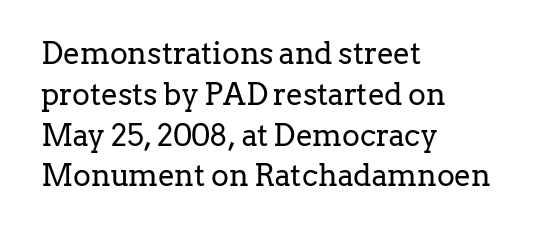
The font's upright variant was chosen for this text. The compositor pushed each line to the left boundary. The passage shown stacks its lines at a standard gap. Think of a printed novel: that variable character pitch is what you see here. This is serif lettering, the kind often seen in printed books. This sample uses plain, unmodified letter spacing.
